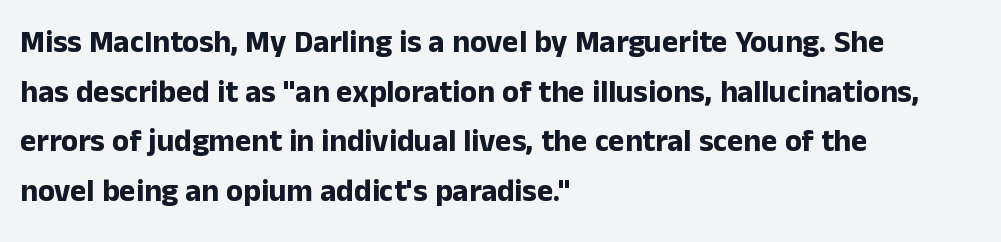
{"serif": "no", "italic": "no", "bold": "yes", "weight": "bold", "width": "normal", "stroke_contrast": "low", "x_height": "medium", "monospaced": "no", "underline": "no", "align": "left", "line_spacing": "normal", "line_spacing_ratio": 1.6, "letter_spacing": "normal", "letter_spacing_em": 0.0, "glyph_px": 31}
